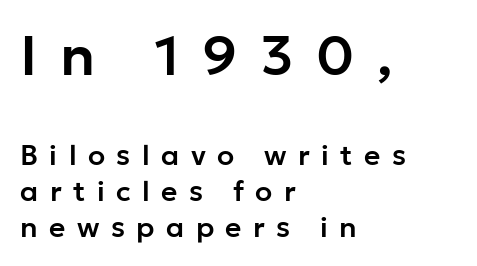
Q: Is the text italic (slanted)? A: No, it is upright.
Q: Is the typeface a serif or a sans-serif typeface? A: Sans-serif.
Q: Is the text underlined? A: No.
Q: How is the paragraph aligned? A: Left-aligned.
Q: Is the spacing between letters normal or unusually wide? A: Unusually wide.
Q: Is the spacing between lines tight, normal or loose? A: Normal.
Q: Which block of text is set in a larger size, the first (top) or the second (bottom)? A: The first (top) one.
Q: Width (condensed, normal, or wide)? A: Normal.
Q: Stroke contrast? A: Low.
Q: x-height? A: Medium.
Q: Monospaced? A: No.
